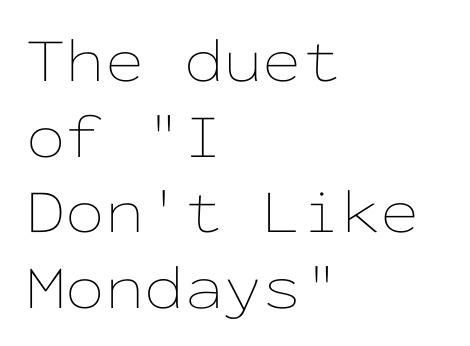
Unmarked baselines from the first word to the last. The line texture is even and compact thanks to regular tracking. Monospaced: the letters line up in strict vertical columns. Characters remain perfectly vertical along every line.
